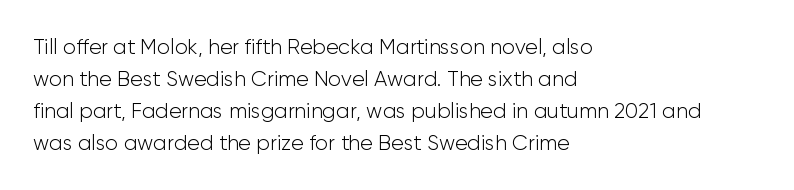
Is the block centered? No — it sits flush against the left margin. Honestly, the row spacing looks completely unremarkable. Check under the words: just untouched page. Ascenders rise straight up at ninety degrees. Nobody touched the tracking dial on this one.
